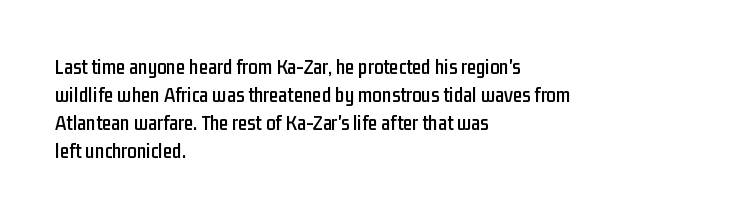
The image shows 21 px text type, upright; set left-aligned, normal line spacing (1.33x), normal letter spacing, not underlined.
